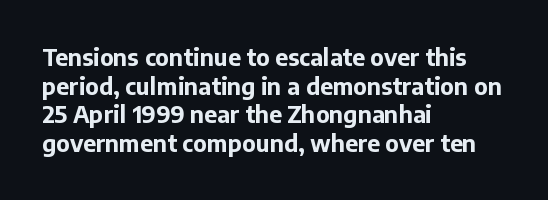
The image shows 23 px bold type, upright; set left-aligned, line spacing 1.24x, normal letter spacing, not underlined.
